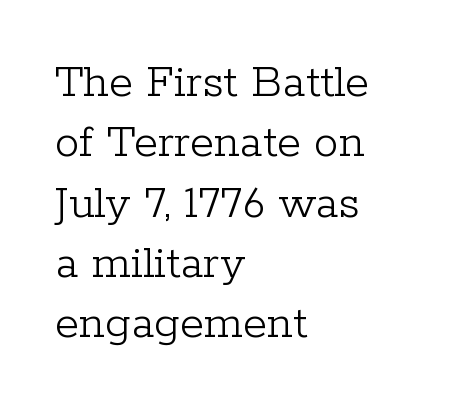
The image shows 49 px light serif type, upright; set left-aligned, line spacing 1.23x, normal letter spacing, not underlined; low stroke contrast and a medium x-height.
